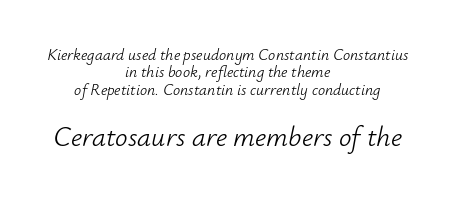
Spacing between characters is what you'd get straight out of the box. One glance says dense: line gaps are narrower than usual. The typography opts for an oblique posture over an upright one. The weight tops out at a normal text grade. The lines in this sample share a center point and differ in where they start and stop.
